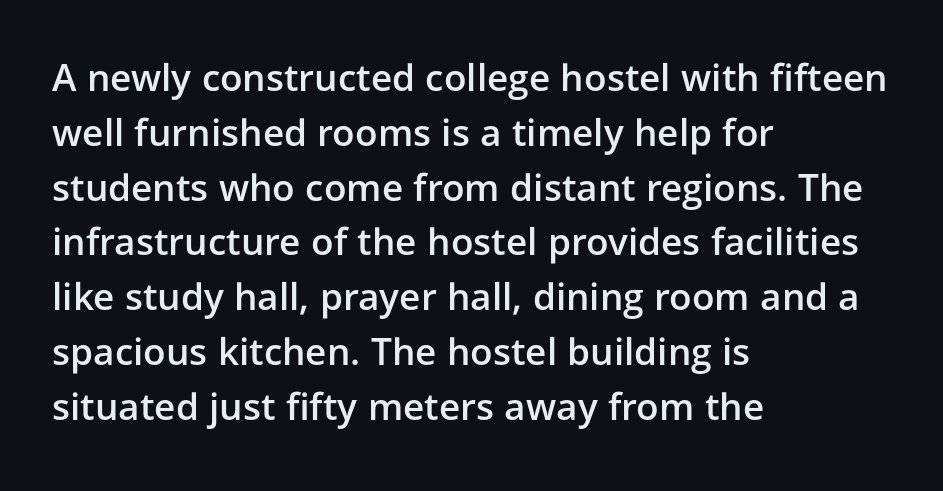
The image shows 37 px semibold sans-serif type, upright; set left-aligned, normal line spacing (1.48x), normal letter spacing, not underlined; low stroke contrast and a medium x-height.
